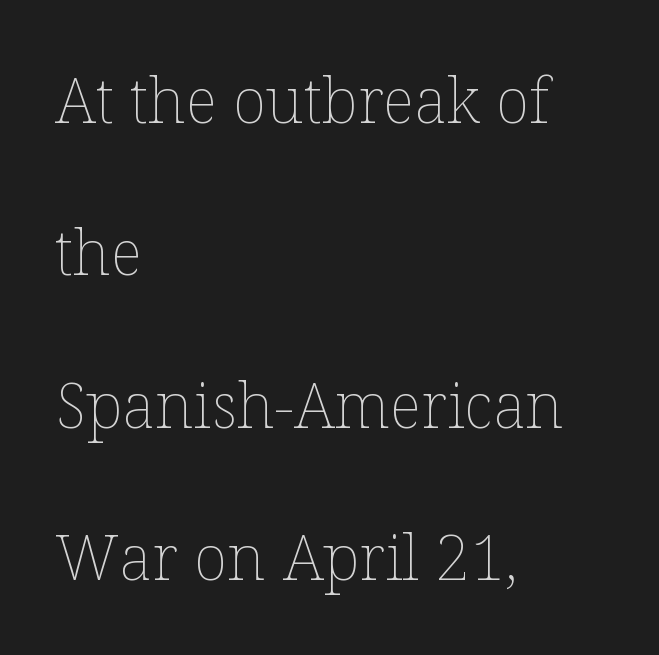
The letters look calm and open, with moderate or lighter stems. These lines are set flush left with a ragged right edge. Is this a fixed-width face? No — the glyphs have proportional, varying widths. Beneath every word, the page is bare.
